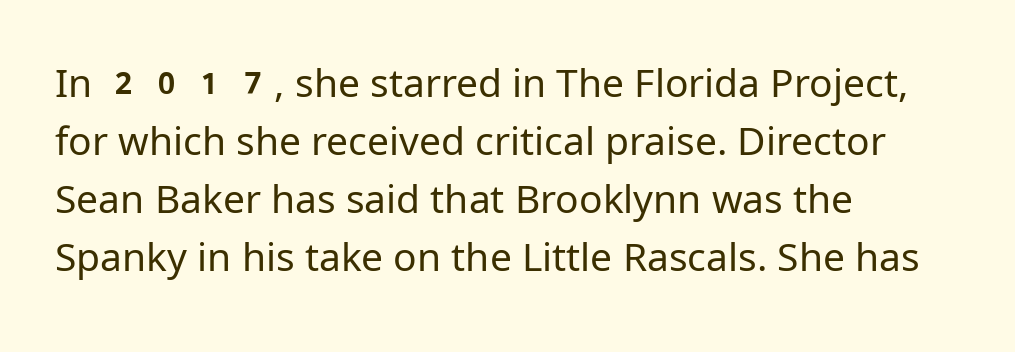
Q: Is the text bold? A: No.
Q: Is the text italic (slanted)? A: No, it is upright.
Q: Is the typeface a serif or a sans-serif typeface? A: Sans-serif.
Q: Is the text underlined? A: No.
Q: How is the paragraph aligned? A: Left-aligned.
Q: Is the spacing between letters normal or unusually wide? A: Normal.
Q: Is the spacing between lines tight, normal or loose? A: Normal.
Q: Width (condensed, normal, or wide)? A: Normal.
Q: Stroke contrast? A: Low.
Q: x-height? A: Medium.
Q: Monospaced? A: No.
